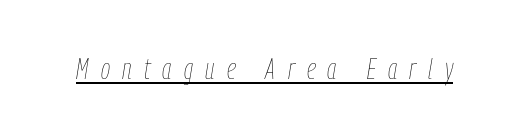
Q: Is the text bold? A: No.
Q: Is the text italic (slanted)? A: Yes, it leans right by about 9 degrees.
Q: Is the text underlined? A: Yes.
Q: Is the spacing between letters normal or unusually wide? A: Unusually wide.
Q: Width (condensed, normal, or wide)? A: Condensed.
Q: Stroke contrast? A: Low.
Q: x-height? A: Medium.
Q: Monospaced? A: No.
